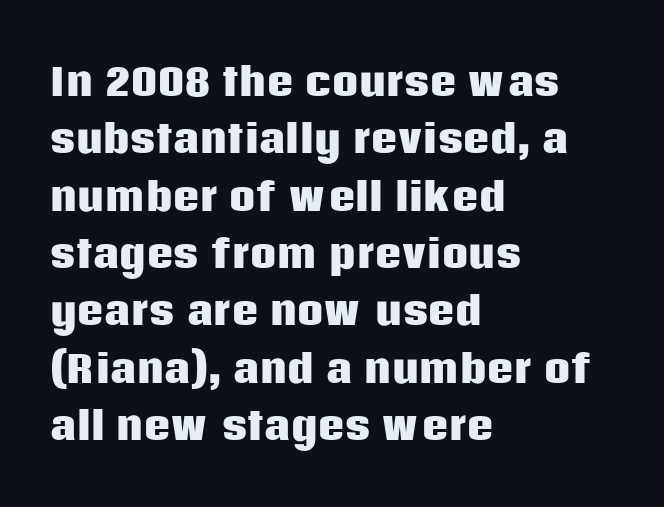
The image shows 37 px heavy sans-serif type, upright; set left-aligned, normal line spacing (1.55x), normal letter spacing, not underlined; low stroke contrast and a large x-height.
